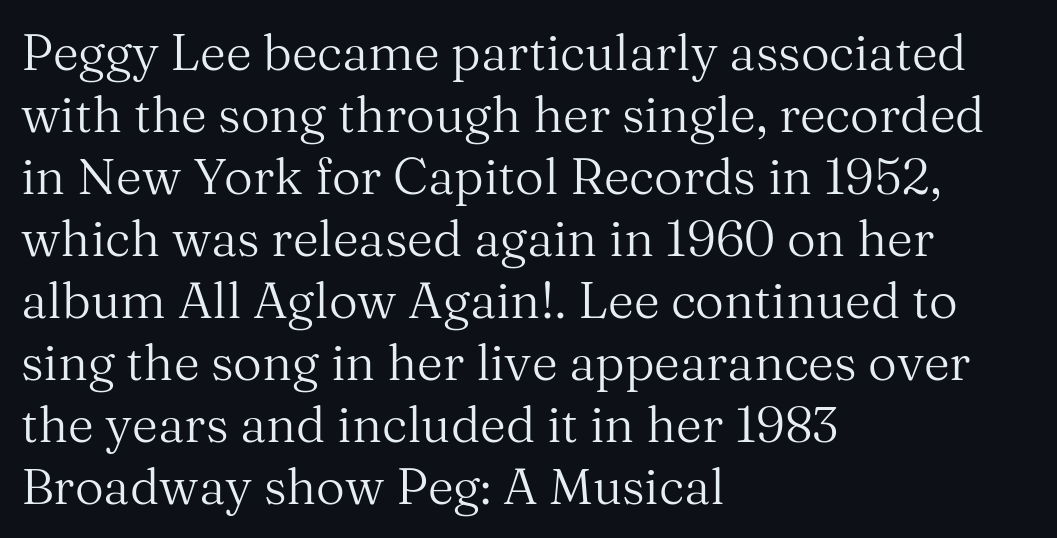
Q: Is the text bold? A: No.
Q: Is the text italic (slanted)? A: No, it is upright.
Q: Is the typeface a serif or a sans-serif typeface? A: Serif.
Q: Is the text underlined? A: No.
Q: How is the paragraph aligned? A: Left-aligned.
Q: Is the spacing between letters normal or unusually wide? A: Normal.
Q: Width (condensed, normal, or wide)? A: Normal.
Q: Stroke contrast? A: Medium.
Q: x-height? A: Medium.
Q: Monospaced? A: No.
